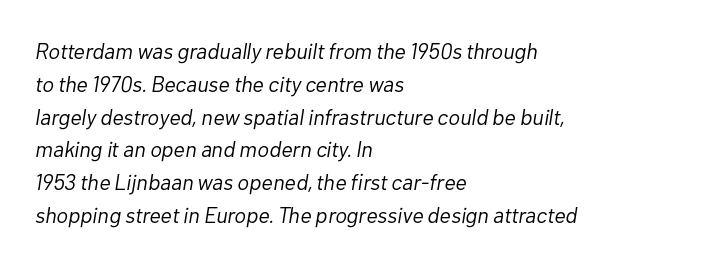
Q: Is the text bold? A: No.
Q: Is the text italic (slanted)? A: Yes, it leans right by about 10 degrees.
Q: Is the text underlined? A: No.
Q: How is the paragraph aligned? A: Left-aligned.
Q: Is the spacing between letters normal or unusually wide? A: Normal.
Q: Is the spacing between lines tight, normal or loose? A: Normal.
